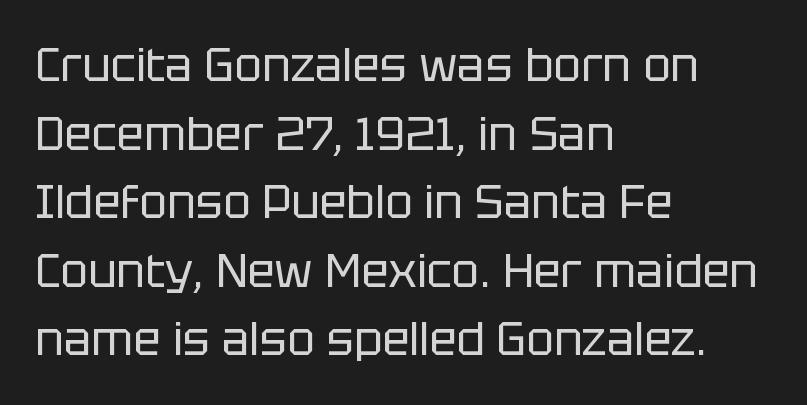
The image shows 46 px regular-weight sans-serif type, upright; set left-aligned, normal line spacing (1.49x), normal letter spacing, not underlined; low stroke contrast and a large x-height.
